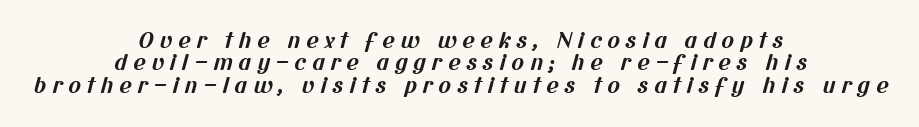
Q: Is the text bold? A: Yes.
Q: Is the text underlined? A: No.
Q: How is the paragraph aligned? A: Centered.
Q: Is the spacing between letters normal or unusually wide? A: Unusually wide.
Q: Is the spacing between lines tight, normal or loose? A: Tight.
